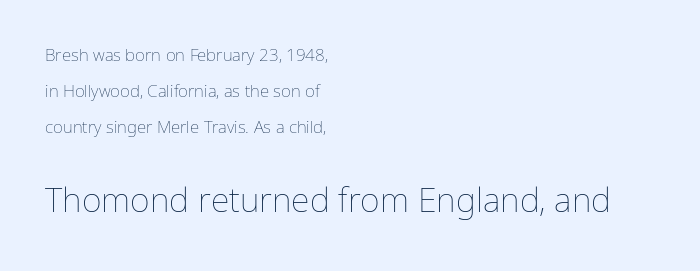
The image shows 34 px thin type, upright; set left-aligned, loose line spacing (2.11x), normal letter spacing, not underlined; the second (bottom) block is 2.0x larger; low stroke contrast and a medium x-height.
